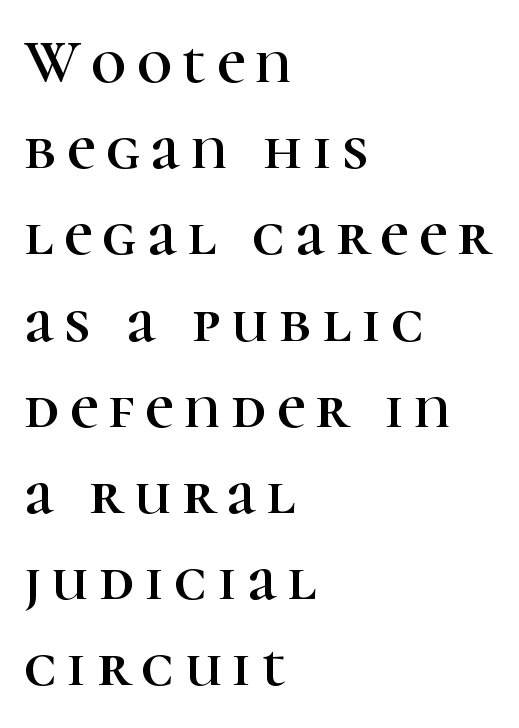
The rag falls on the right side of this text block. This sample has the flowing, uneven cadence of proportional lettering. The strip under each line holds only bare page. The space between consecutive lines is moderate. Tall strokes in this sample are plumb rather than angled.
